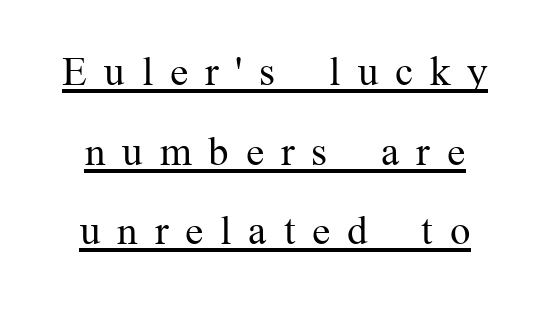
{"serif": "yes", "italic": "no", "bold": "no", "weight": "regular", "width": "normal", "stroke_contrast": "medium", "x_height": "medium", "monospaced": "no", "underline": "yes", "line_spacing": "loose", "line_spacing_ratio": 1.94, "letter_spacing": "wide", "letter_spacing_em": 0.41, "glyph_px": 41}
